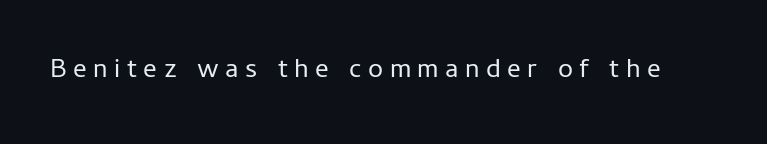
Q: Is the text bold? A: No.
Q: Is the text italic (slanted)? A: No, it is upright.
Q: Is the text underlined? A: No.
Q: Is the spacing between letters normal or unusually wide? A: Unusually wide.
